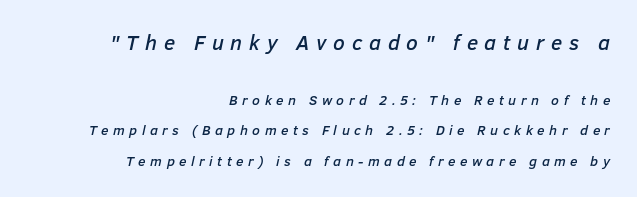
{"italic": "yes", "lean": "right", "slant_degrees": 12, "underline": "no", "align": "right", "line_spacing": "loose", "line_spacing_ratio": 2.16, "letter_spacing": "wide", "letter_spacing_em": 0.32, "larger_block": "first", "size_ratio": 1.5, "glyph_px": 21}
